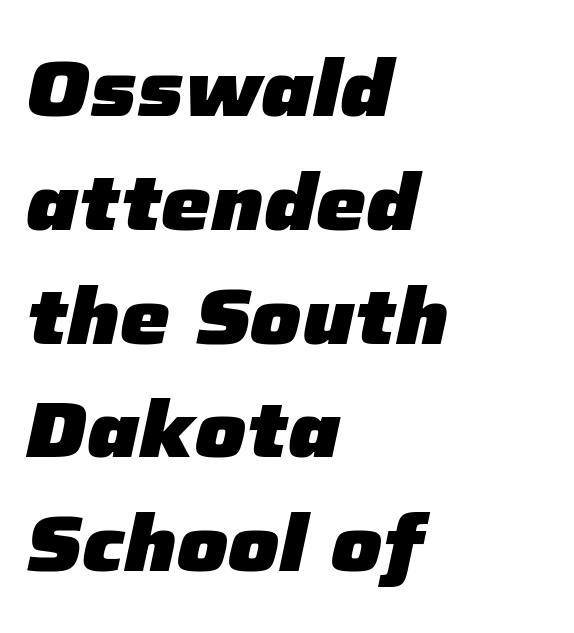
Q: Is the text bold? A: Yes.
Q: Is the text italic (slanted)? A: Yes, it leans right by about 12 degrees.
Q: Is the text underlined? A: No.
Q: How is the paragraph aligned? A: Left-aligned.
Q: Is the spacing between letters normal or unusually wide? A: Normal.
Q: Is the spacing between lines tight, normal or loose? A: Normal.
Q: Width (condensed, normal, or wide)? A: Normal.
Q: Stroke contrast? A: Low.
Q: x-height? A: Medium.
Q: Monospaced? A: No.
